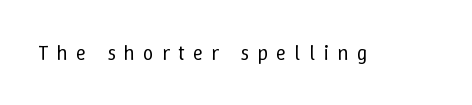
{"italic": "no", "bold": "no", "underline": "no", "letter_spacing": "wide", "letter_spacing_em": 0.39, "glyph_px": 21}
